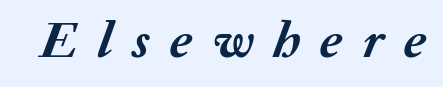
{"italic": "yes", "lean": "right", "slant_degrees": 20, "width": "normal", "stroke_contrast": "low", "x_height": "medium", "monospaced": "no", "underline": "no", "letter_spacing": "wide", "letter_spacing_em": 0.41, "glyph_px": 52}
